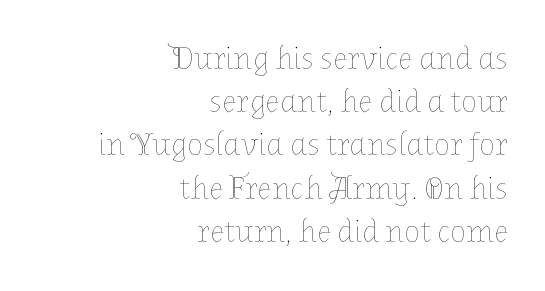
Bare-footed words on every line. Proportional: the letters do not fall into vertical columns. The rows are spaced the way most documents space them. A light-to-regular cut is what we see here. When letters stand straight like this, we call the style roman or upright. Each line ends at the same right margin while the left side varies.
